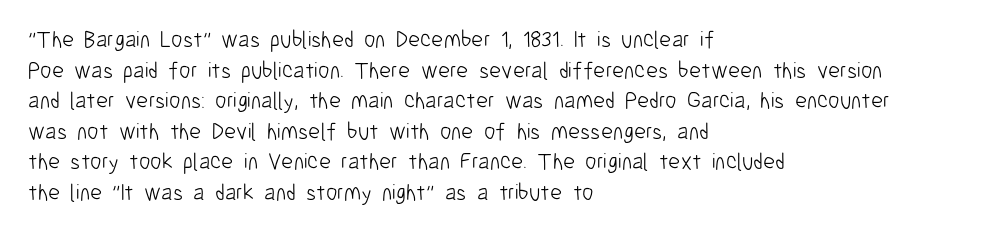
Vertical spacing — default. The text block is weighted toward the left margin, trailing off unevenly rightward. The baseline area is clear. These lines keep a tight, regular rhythm from letter to letter. No extra ink here — the face is not bold.
